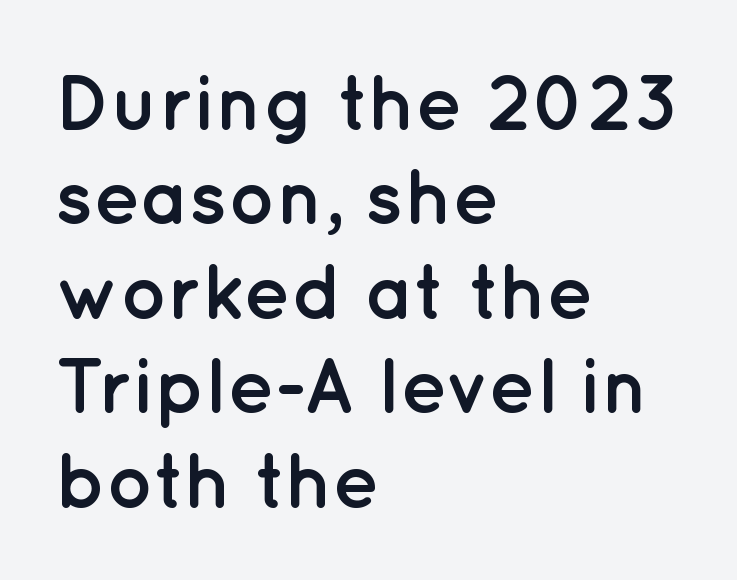
Q: Is the text bold? A: Yes.
Q: Is the text italic (slanted)? A: No, it is upright.
Q: Is the typeface a serif or a sans-serif typeface? A: Sans-serif.
Q: Is the text underlined? A: No.
Q: How is the paragraph aligned? A: Left-aligned.
Q: Is the spacing between letters normal or unusually wide? A: Normal.
Q: Width (condensed, normal, or wide)? A: Normal.
Q: Stroke contrast? A: Low.
Q: x-height? A: Medium.
Q: Monospaced? A: No.
